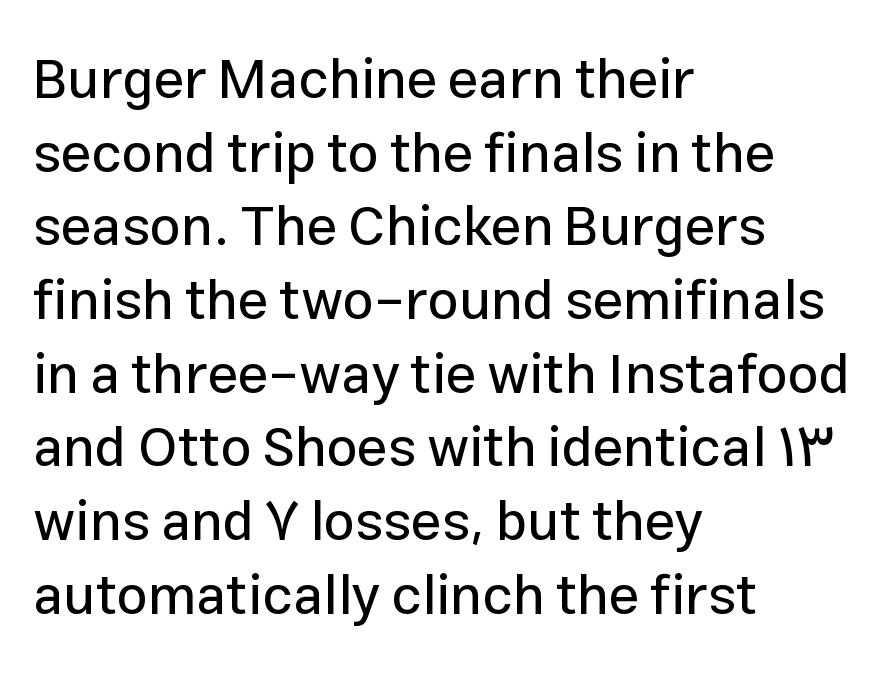
The image shows 55 px sans-serif type, upright; set left-aligned, normal line spacing (1.34x), normal letter spacing, not underlined; low stroke contrast and a medium x-height.
